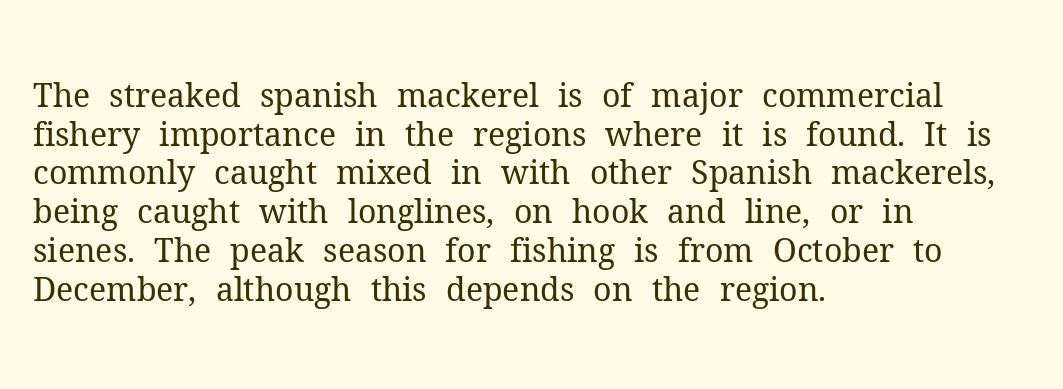
The image shows 32 px regular-weight serif type, upright; set left-aligned, line spacing 1.21x, normal letter spacing, not underlined; medium stroke contrast and a medium x-height.
